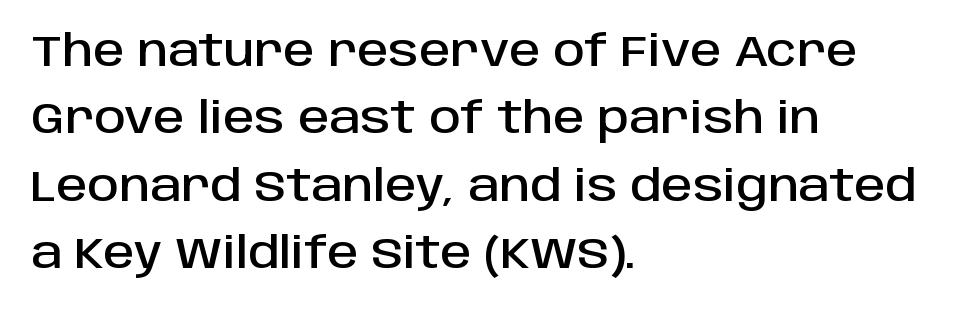
Stroke terminals: plain, sans-serif. How are the letters spaced? Ordinarily, with no added tracking. Beneath every word, the page is bare. Layout note: lines flush left. Baseline-to-baseline distance is the conventional proportion of letter height.
